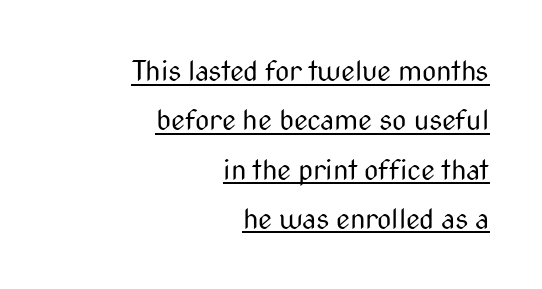
{"serif": "no", "italic": "no", "bold": "no", "weight": "regular", "width": "condensed", "stroke_contrast": "medium", "x_height": "medium", "monospaced": "no", "underline": "yes", "align": "right", "line_spacing_ratio": 1.76, "letter_spacing": "normal", "letter_spacing_em": 0.0, "glyph_px": 28}
